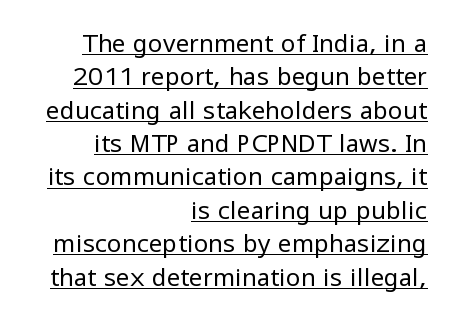
The image shows 24 px text type, upright; set right-aligned, normal line spacing (1.39x), normal letter spacing, underlined.
